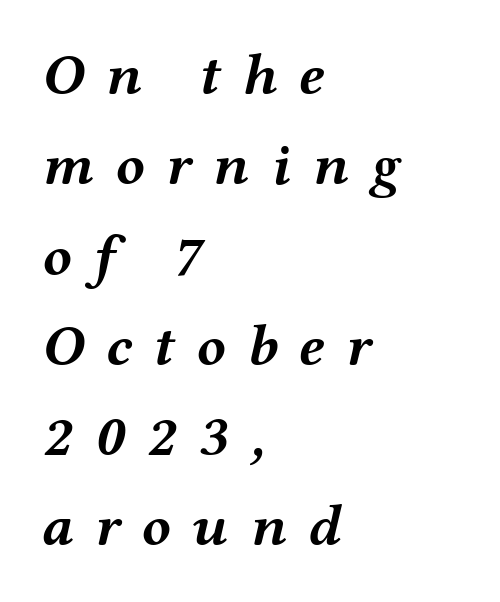
Display-style spreading of the glyphs; the letterfit is very open. Casual observation: everything's shoved over to the left. Normally led — the rows are evenly, conventionally spaced. Does the lettering tilt? It does — this is italic.
